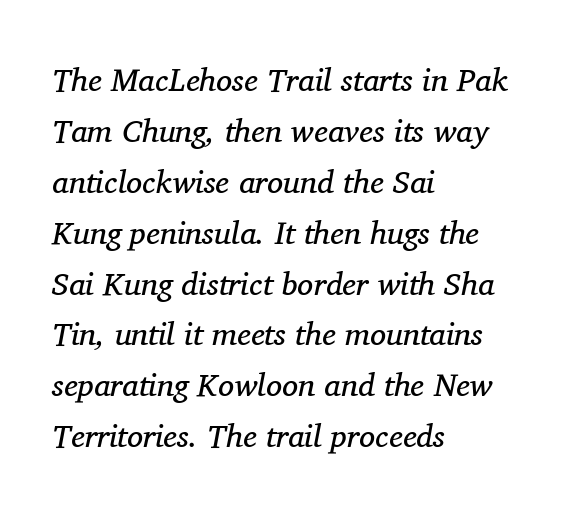
{"serif": "yes", "italic": "yes", "lean": "right", "slant_degrees": 11, "bold": "no", "weight": "regular", "width": "normal", "stroke_contrast": "medium", "x_height": "medium", "monospaced": "no", "underline": "no", "align": "left", "line_spacing": "normal", "line_spacing_ratio": 1.59, "letter_spacing": "normal", "letter_spacing_em": 0.0, "glyph_px": 32}
